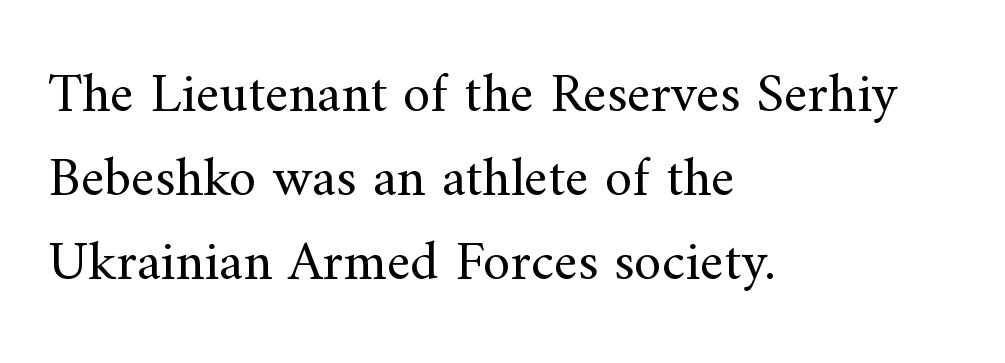
A classic flush-left, rag-right setting is used for this passage. The font is comparable to plain body text, perhaps lighter. Spacing verdict: proportional, widths tailored to each character. Characters remain perfectly vertical along every line. Typographically, this falls in the serif category.
